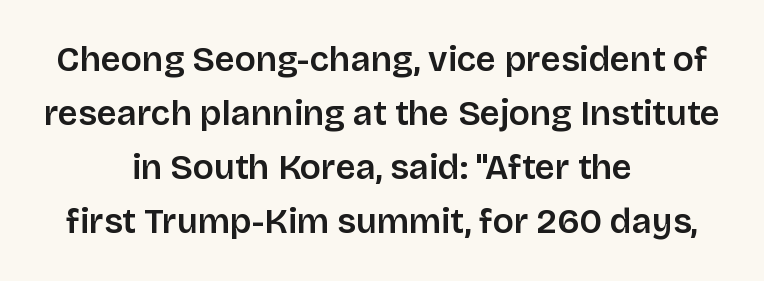
Q: Is the text italic (slanted)? A: No, it is upright.
Q: Is the typeface a serif or a sans-serif typeface? A: Sans-serif.
Q: Is the text underlined? A: No.
Q: How is the paragraph aligned? A: Centered.
Q: Is the spacing between letters normal or unusually wide? A: Normal.
Q: Is the spacing between lines tight, normal or loose? A: Normal.
Q: Width (condensed, normal, or wide)? A: Normal.
Q: Stroke contrast? A: Low.
Q: x-height? A: Large.
Q: Monospaced? A: No.
